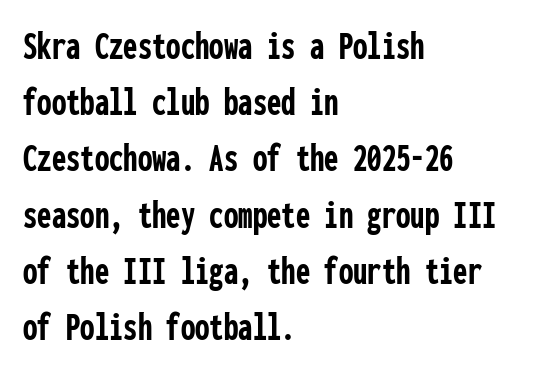
The image shows 41 px semibold, condensed sans-serif type, upright, monospaced; set left-aligned, normal line spacing (1.37x), normal letter spacing, not underlined; low stroke contrast and a medium x-height.
